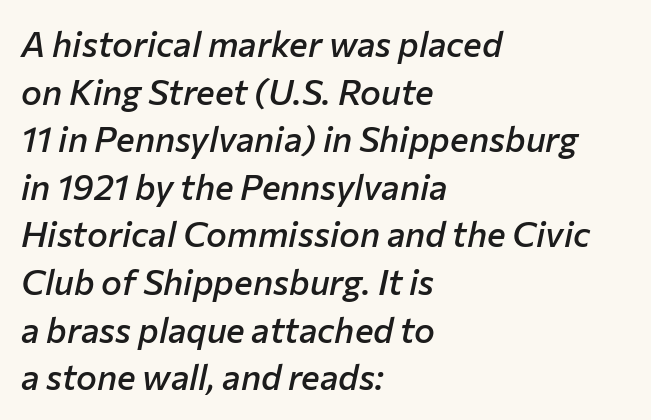
The image shows 35 px semibold type, italic (leaning right); set left-aligned, normal line spacing (1.36x), normal letter spacing, not underlined; low stroke contrast and a medium x-height.
